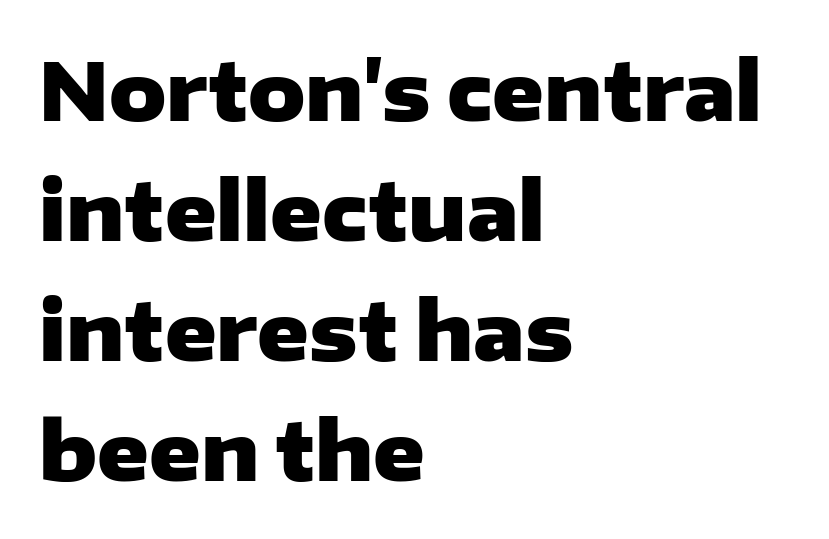
Q: Is the text bold? A: Yes.
Q: Is the text italic (slanted)? A: No, it is upright.
Q: Is the typeface a serif or a sans-serif typeface? A: Sans-serif.
Q: Is the text underlined? A: No.
Q: How is the paragraph aligned? A: Left-aligned.
Q: Is the spacing between letters normal or unusually wide? A: Normal.
Q: Is the spacing between lines tight, normal or loose? A: Normal.
Q: Width (condensed, normal, or wide)? A: Wide.
Q: Stroke contrast? A: Low.
Q: x-height? A: Medium.
Q: Monospaced? A: No.
